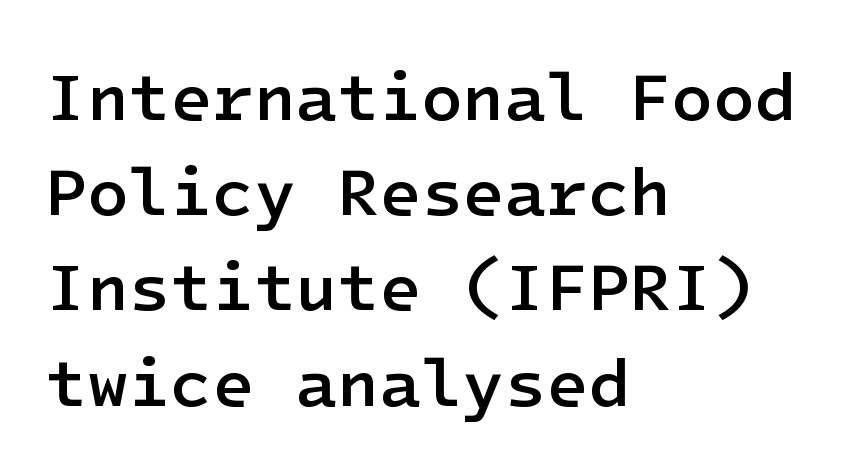
Q: Is the text bold? A: Semi-bold.
Q: Is the text italic (slanted)? A: No, it is upright.
Q: Is the typeface a serif or a sans-serif typeface? A: Sans-serif.
Q: Is the text underlined? A: No.
Q: How is the paragraph aligned? A: Left-aligned.
Q: Is the spacing between letters normal or unusually wide? A: Normal.
Q: Is the spacing between lines tight, normal or loose? A: Normal.
Q: Width (condensed, normal, or wide)? A: Normal.
Q: Stroke contrast? A: Low.
Q: x-height? A: Medium.
